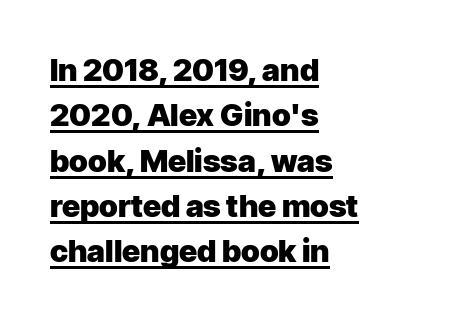
The image shows 31 px heavy sans-serif type, upright; set left-aligned, normal line spacing (1.46x), normal letter spacing, underlined; low stroke contrast and a medium x-height.
